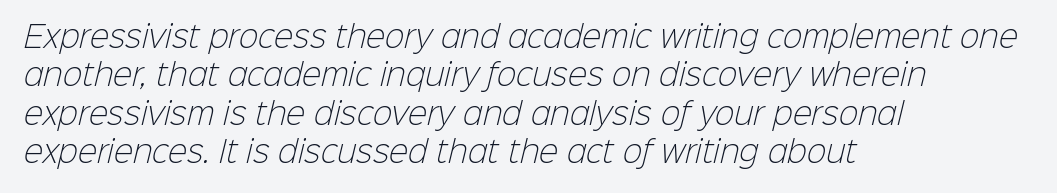
The image shows 29 px light sans-serif type; set left-aligned, normal line spacing (1.32x), normal letter spacing, not underlined; low stroke contrast and a medium x-height.
